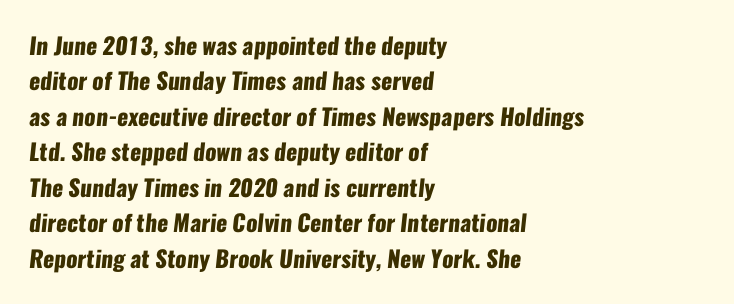
The image shows 23 px bold type; set left-aligned, normal line spacing (1.54x), normal letter spacing, not underlined.
